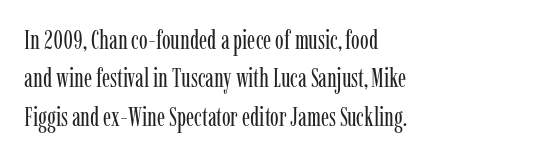
{"italic": "no", "bold": "no", "underline": "no", "align": "left", "line_spacing": "normal", "line_spacing_ratio": 1.48, "letter_spacing": "normal", "letter_spacing_em": 0.0, "glyph_px": 26}
